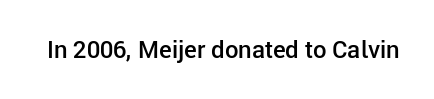
Quick note: underline off. Rendered with straight, roman letterforms. Each word holds together tightly as a unit, with standard inter-letter gaps. Slightly chunky letters — semibold, I'd say, not full bold.
